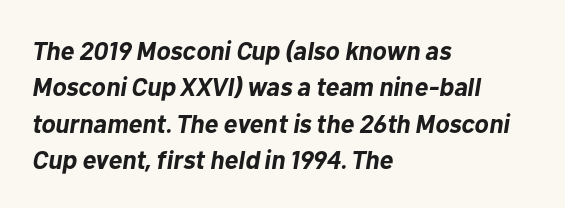
Does the copy run flush right? No — it runs flush left. Slanted lettering throughout. Descenders are the only things crossing below the line. Compared with an ordinary text face, these strokes are far heavier — a full bold.
